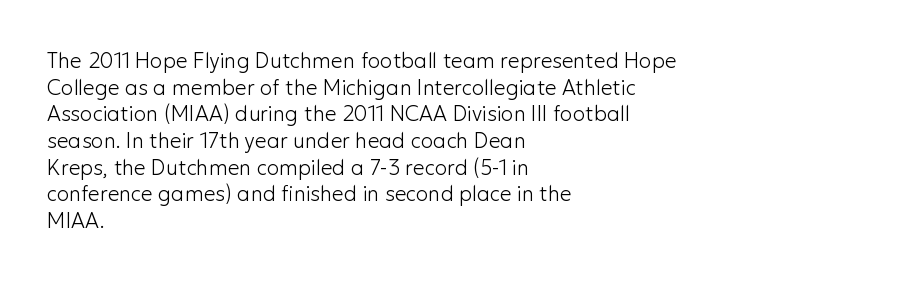
The image shows 21 px text type, upright; set left-aligned, normal line spacing (1.27x), normal letter spacing, not underlined.
